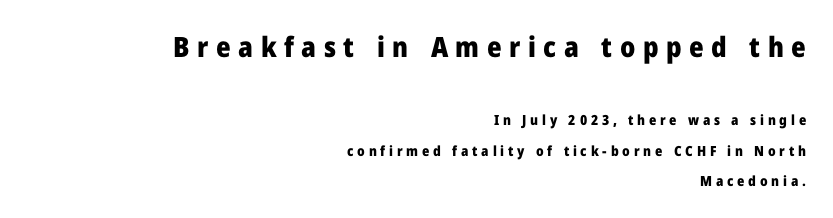
Visually, the top section dominates because its glyphs are scaled up. The glyphs have the mass of a bold cut. Think of a printed novel: that variable character pitch is what you see here. Letterform terminals end flat and unadorned throughout the passage.
